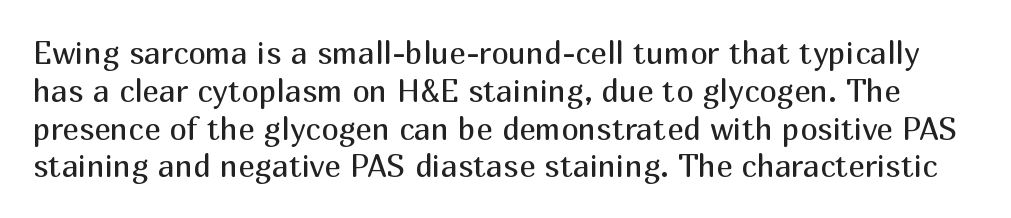
{"serif": "no", "italic": "no", "bold": "no", "weight": "regular", "width": "normal", "stroke_contrast": "medium", "x_height": "medium", "monospaced": "no", "underline": "no", "line_spacing_ratio": 1.22, "letter_spacing": "normal", "letter_spacing_em": 0.0, "glyph_px": 31}
